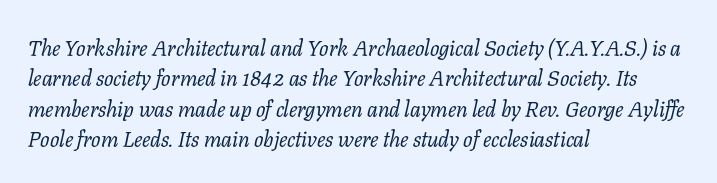
Every character sits at an angle, as italics do. Left-aligned paragraph, ragged on the right. Descenders hang freely into open space. Baseline-to-baseline distance is the conventional proportion of letter height. Does extra space separate the letters? No, they use regular spacing.
